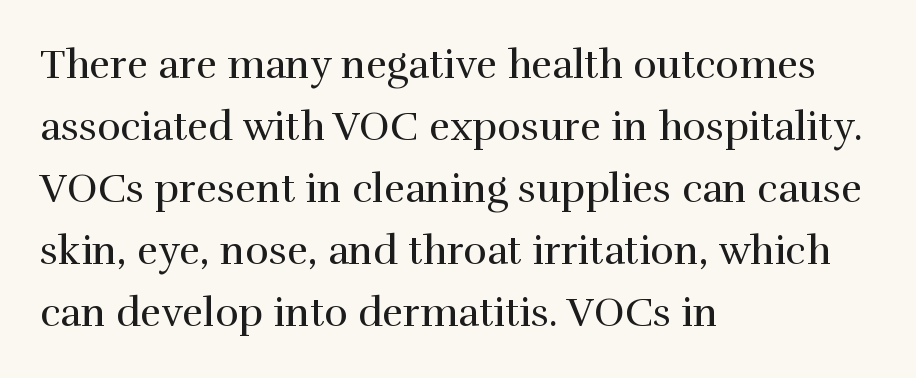
The glyphs are unaccompanied by any horizontal stroke below them. Do the letters lean? They stand straight. Glyph-to-glyph distance matches everyday printed text. You could not count columns in this text — the font is proportionally spaced.
